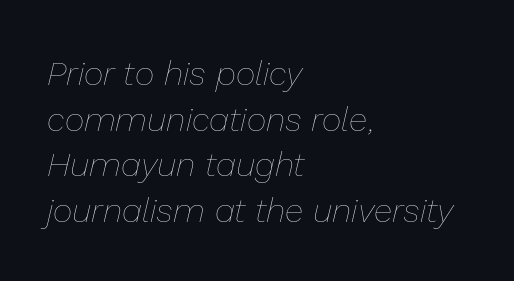
Q: Is the text bold? A: No.
Q: Is the text italic (slanted)? A: Yes, it leans right by about 13 degrees.
Q: Is the text underlined? A: No.
Q: How is the paragraph aligned? A: Left-aligned.
Q: Is the spacing between letters normal or unusually wide? A: Normal.
Q: Is the spacing between lines tight, normal or loose? A: Normal.
Q: Width (condensed, normal, or wide)? A: Normal.
Q: Stroke contrast? A: Low.
Q: x-height? A: Medium.
Q: Monospaced? A: No.
